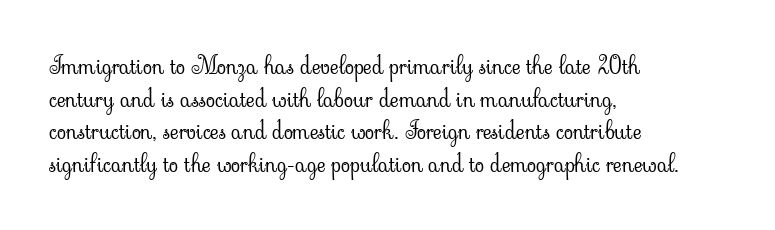
Q: Is the text bold? A: No.
Q: Is the text italic (slanted)? A: No, it is upright.
Q: Is the text underlined? A: No.
Q: How is the paragraph aligned? A: Left-aligned.
Q: Is the spacing between letters normal or unusually wide? A: Normal.
Q: Is the spacing between lines tight, normal or loose? A: Normal.
